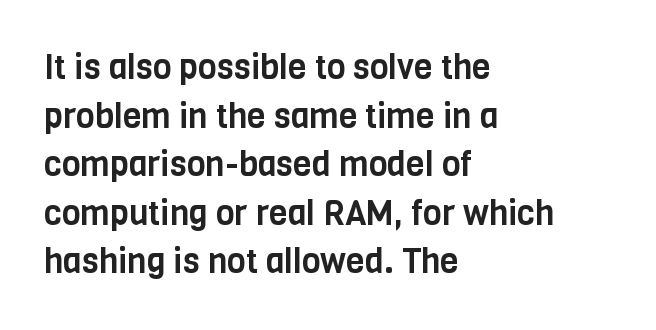
You could call the tracking neutral — neither tight nor loose. Italic: no, the glyphs are upright roman. Which margin do the lines hug? The left one — the right edge is uneven. Regular leading. Are there feet on the stems? There aren't — it's a sans. The area under the type is left untouched.
